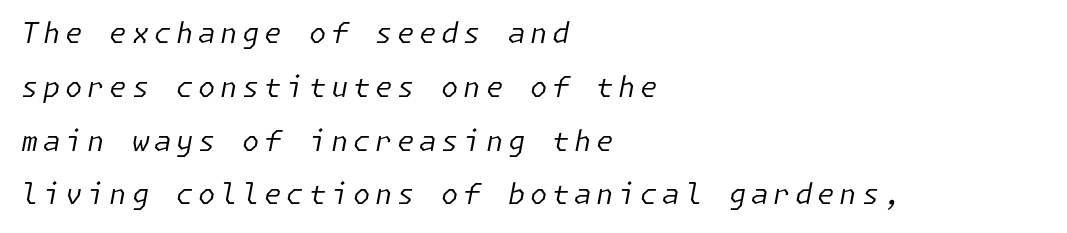
{"italic": "yes", "lean": "right", "slant_degrees": 11, "bold": "no", "weight": "regular", "width": "normal", "stroke_contrast": "low", "x_height": "medium", "underline": "no", "align": "left", "line_spacing": "loose", "line_spacing_ratio": 1.92, "glyph_px": 28}
